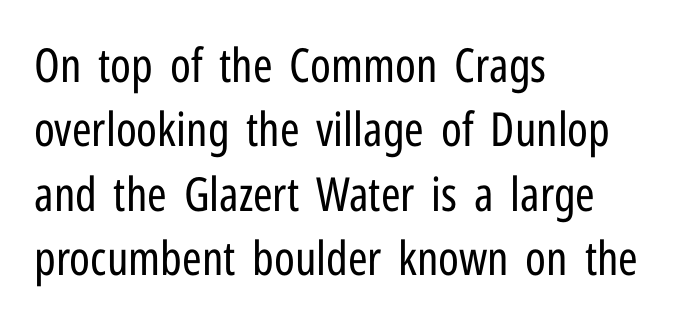
Q: Is the text bold? A: No.
Q: Is the text italic (slanted)? A: No, it is upright.
Q: Is the typeface a serif or a sans-serif typeface? A: Sans-serif.
Q: Is the text underlined? A: No.
Q: How is the paragraph aligned? A: Left-aligned.
Q: Is the spacing between letters normal or unusually wide? A: Normal.
Q: Is the spacing between lines tight, normal or loose? A: Normal.
Q: Width (condensed, normal, or wide)? A: Condensed.
Q: Stroke contrast? A: Low.
Q: x-height? A: Medium.
Q: Monospaced? A: No.
